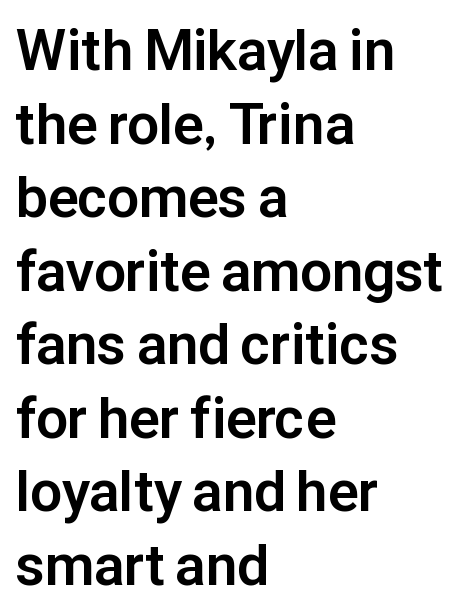
Letter spacing: default. The characters look thick and weighty, a clear bold. Looks like regular typesetting: each glyph gets only the width it needs. Nobody drew a line under any word here.
